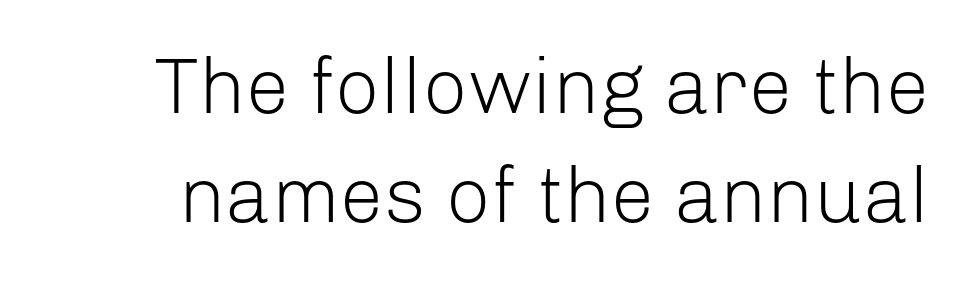
Q: Is the text bold? A: No.
Q: Is the text italic (slanted)? A: No, it is upright.
Q: Is the typeface a serif or a sans-serif typeface? A: Sans-serif.
Q: Is the text underlined? A: No.
Q: Is the spacing between letters normal or unusually wide? A: Normal.
Q: Is the spacing between lines tight, normal or loose? A: Normal.
Q: Width (condensed, normal, or wide)? A: Normal.
Q: Stroke contrast? A: Low.
Q: x-height? A: Medium.
Q: Monospaced? A: No.
